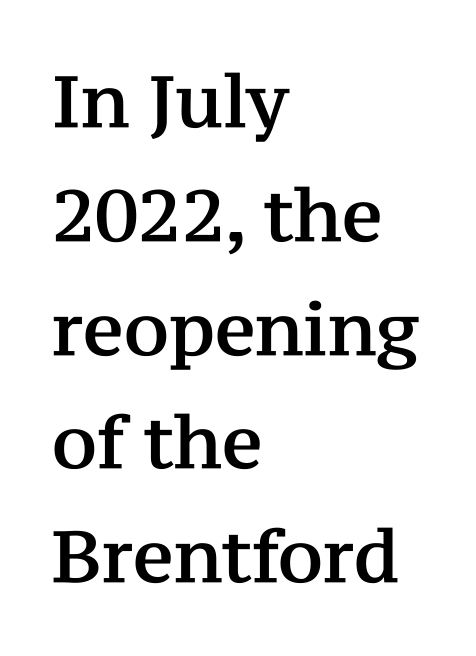
The image shows 72 px serif type, upright; set left-aligned, normal line spacing (1.58x), normal letter spacing, not underlined; medium stroke contrast and a medium x-height.
